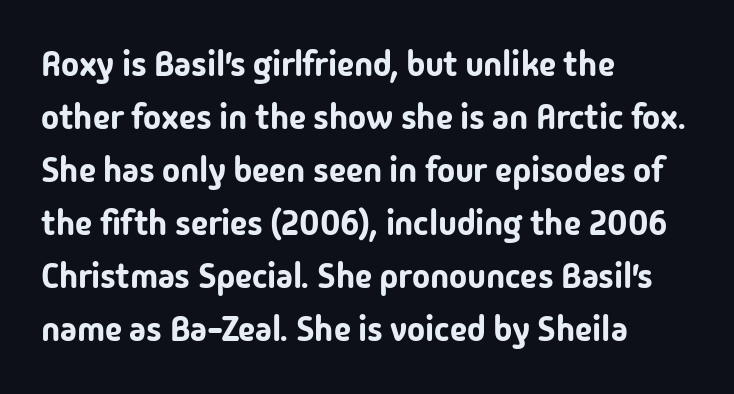
The letters stand upright; this is a roman face. Underlining? Definitely not there. Typographically, this falls in the sans-serif category. How would I describe the line gaps? Plain and ordinary. Nothing unusual about the tracking: characters are spaced as the font intends.
